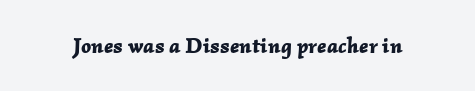
Q: Is the text bold? A: Yes.
Q: Is the text italic (slanted)? A: Yes, it leans right by about 2 degrees.
Q: Is the text underlined? A: No.
Q: Is the spacing between letters normal or unusually wide? A: Normal.
